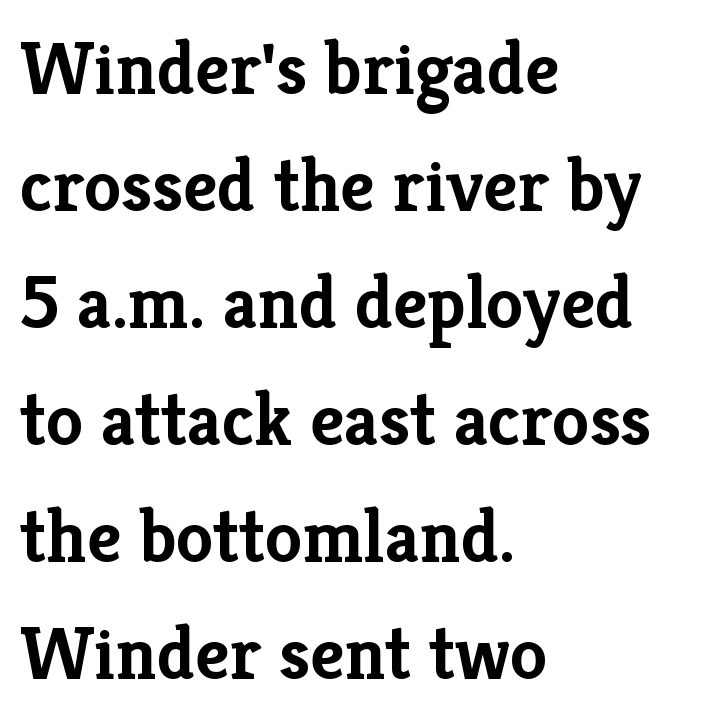
Q: Is the text bold? A: Yes.
Q: Is the text italic (slanted)? A: No, it is upright.
Q: Is the typeface a serif or a sans-serif typeface? A: Serif.
Q: Is the text underlined? A: No.
Q: How is the paragraph aligned? A: Left-aligned.
Q: Is the spacing between letters normal or unusually wide? A: Normal.
Q: Is the spacing between lines tight, normal or loose? A: Normal.
Q: Width (condensed, normal, or wide)? A: Normal.
Q: Stroke contrast? A: Low.
Q: x-height? A: Medium.
Q: Monospaced? A: No.
